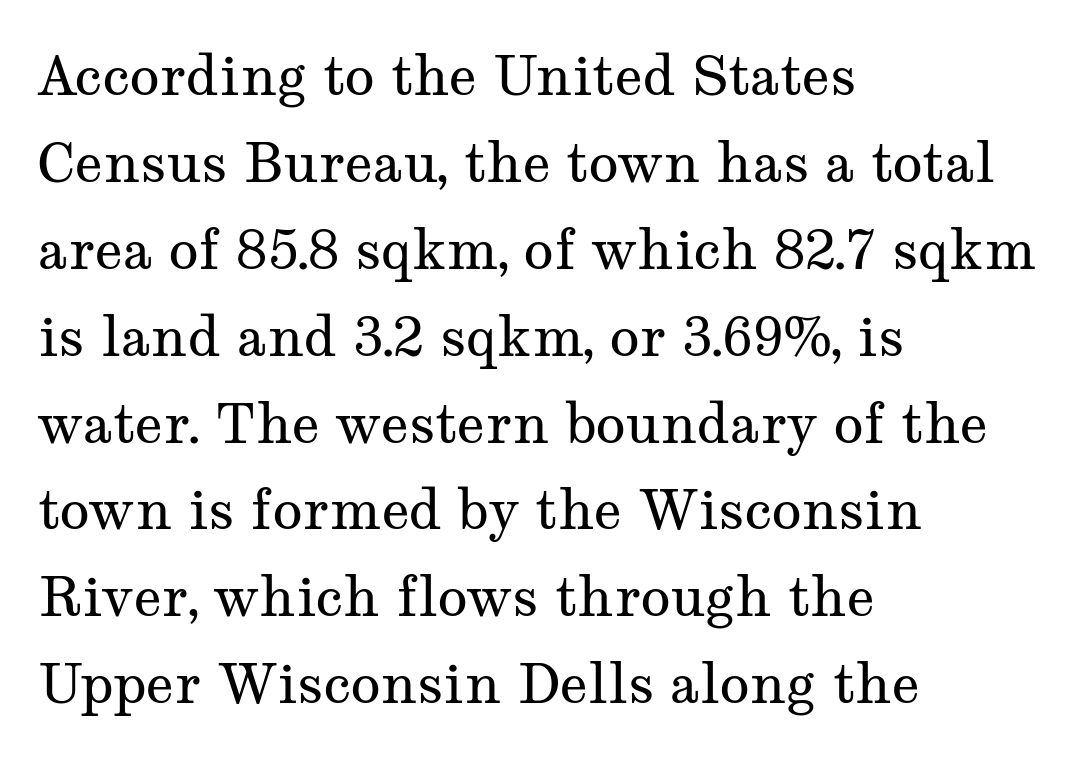
Q: Is the text bold? A: No.
Q: Is the text italic (slanted)? A: No, it is upright.
Q: Is the typeface a serif or a sans-serif typeface? A: Serif.
Q: Is the text underlined? A: No.
Q: How is the paragraph aligned? A: Left-aligned.
Q: Is the spacing between letters normal or unusually wide? A: Normal.
Q: Is the spacing between lines tight, normal or loose? A: Normal.
Q: Width (condensed, normal, or wide)? A: Wide.
Q: Stroke contrast? A: Medium.
Q: x-height? A: Medium.
Q: Monospaced? A: No.
